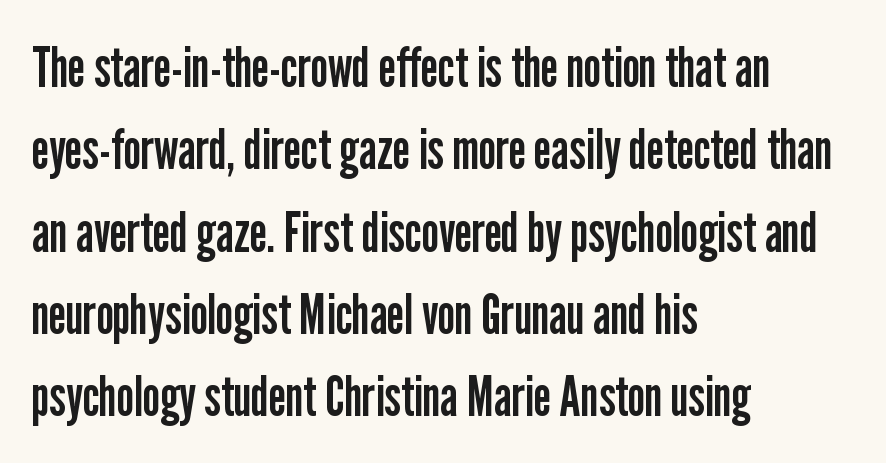
Q: Is the text bold? A: No.
Q: Is the text italic (slanted)? A: No, it is upright.
Q: Is the typeface a serif or a sans-serif typeface? A: Sans-serif.
Q: Is the text underlined? A: No.
Q: How is the paragraph aligned? A: Left-aligned.
Q: Is the spacing between letters normal or unusually wide? A: Normal.
Q: Is the spacing between lines tight, normal or loose? A: Normal.
Q: Width (condensed, normal, or wide)? A: Condensed.
Q: Stroke contrast? A: Low.
Q: x-height? A: Medium.
Q: Monospaced? A: No.
